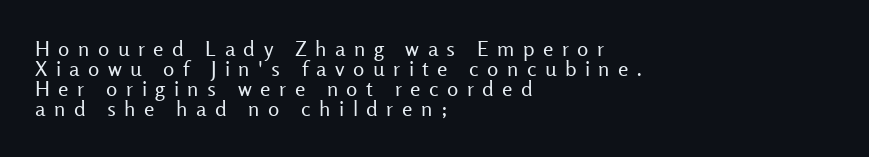
Q: Is the text bold? A: No.
Q: Is the text italic (slanted)? A: No, it is upright.
Q: Is the text underlined? A: No.
Q: How is the paragraph aligned? A: Left-aligned.
Q: Is the spacing between letters normal or unusually wide? A: Unusually wide.
Q: Is the spacing between lines tight, normal or loose? A: Tight.
